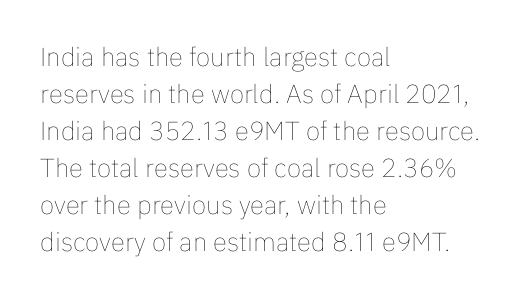
Rule under the text: the space is simply empty. The tracking reads as untouched default to a designer's eye. Compared with a typical body face, this is equally light or lighter still. A student would call this left alignment; a typographer would say flush left, rag right. The rows are spaced the way most documents space them.
